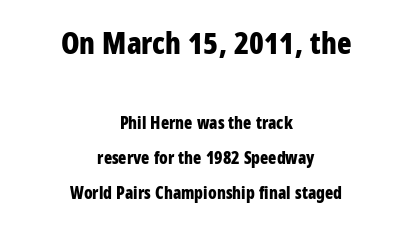
The image shows 30 px bold, condensed sans-serif type, upright; set centered, loose line spacing (2.07x), normal letter spacing, not underlined; the first (top) block is 1.76x larger; low stroke contrast and a medium x-height.
